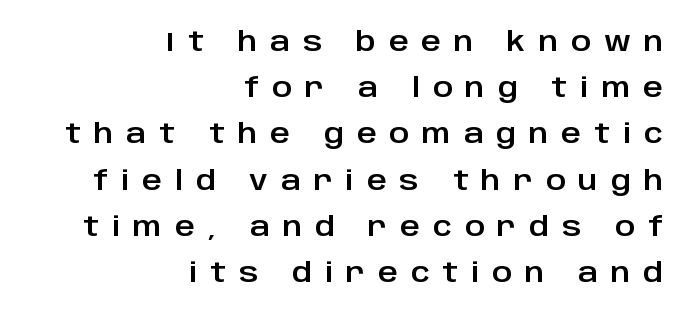
{"italic": "no", "underline": "no", "align": "right", "line_spacing_ratio": 1.71, "letter_spacing": "wide", "letter_spacing_em": 0.48, "glyph_px": 27}
